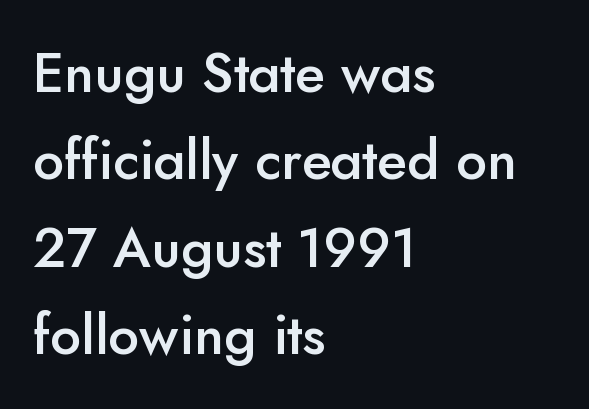
Q: Is the text bold? A: Semi-bold.
Q: Is the text italic (slanted)? A: No, it is upright.
Q: Is the typeface a serif or a sans-serif typeface? A: Sans-serif.
Q: Is the text underlined? A: No.
Q: How is the paragraph aligned? A: Left-aligned.
Q: Is the spacing between letters normal or unusually wide? A: Normal.
Q: Is the spacing between lines tight, normal or loose? A: Normal.
Q: Width (condensed, normal, or wide)? A: Normal.
Q: Stroke contrast? A: Low.
Q: x-height? A: Small.
Q: Monospaced? A: No.
